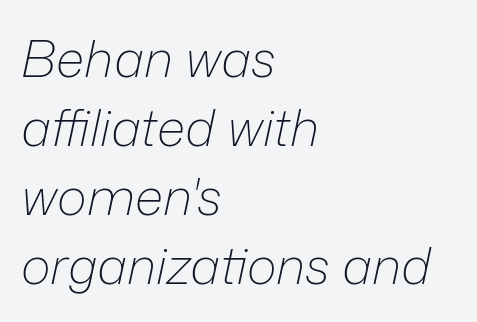
{"italic": "yes", "lean": "right", "slant_degrees": 12, "bold": "no", "weight": "light", "width": "normal", "stroke_contrast": "low", "x_height": "medium", "monospaced": "no", "underline": "no", "align": "left", "line_spacing": "normal", "line_spacing_ratio": 1.35, "letter_spacing": "normal", "letter_spacing_em": 0.0, "glyph_px": 51}
